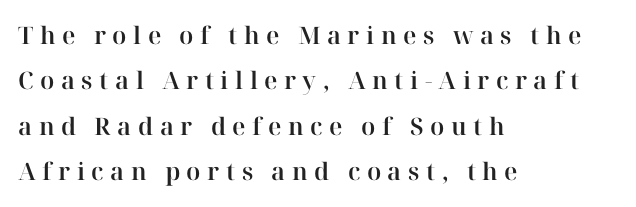
{"italic": "no", "underline": "no", "align": "left", "line_spacing_ratio": 1.89, "letter_spacing": "wide", "letter_spacing_em": 0.27, "glyph_px": 24}
